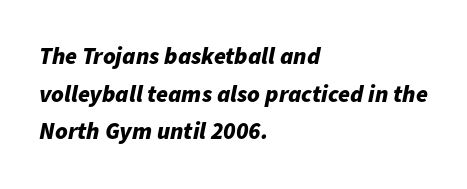
{"italic": "yes", "lean": "right", "slant_degrees": 11, "bold": "yes", "underline": "no", "align": "left", "line_spacing": "normal", "line_spacing_ratio": 1.57, "letter_spacing": "normal", "letter_spacing_em": 0.0, "glyph_px": 24}
